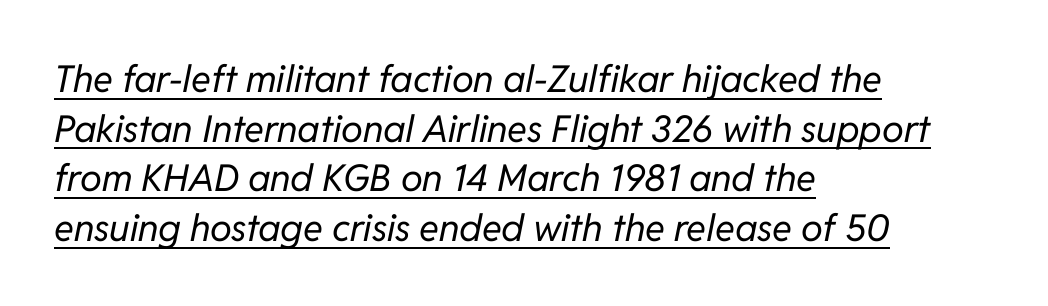
Q: Is the text bold? A: No.
Q: Is the text italic (slanted)? A: Yes, it leans right by about 11 degrees.
Q: Is the text underlined? A: Yes.
Q: How is the paragraph aligned? A: Left-aligned.
Q: Is the spacing between letters normal or unusually wide? A: Normal.
Q: Is the spacing between lines tight, normal or loose? A: Normal.
Q: Width (condensed, normal, or wide)? A: Normal.
Q: Stroke contrast? A: Low.
Q: x-height? A: Medium.
Q: Monospaced? A: No.
